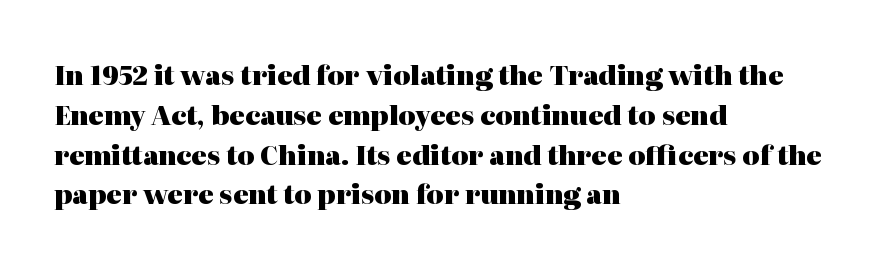
The image shows 26 px bold type, upright; set left-aligned, normal line spacing (1.53x), normal letter spacing, not underlined.
